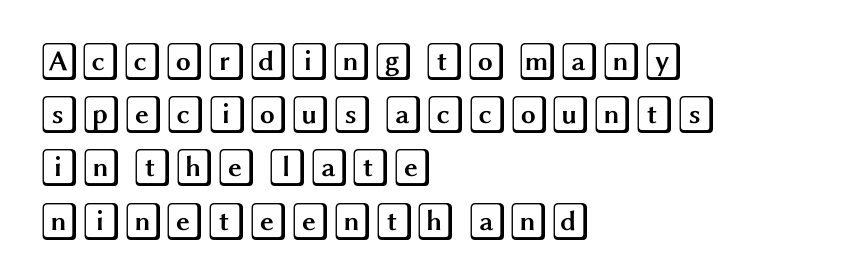
{"italic": "no", "width": "wide", "x_height": "large", "underline": "no", "align": "left", "line_spacing": "normal", "line_spacing_ratio": 1.4, "letter_spacing": "normal", "letter_spacing_em": 0.0, "glyph_px": 38}
